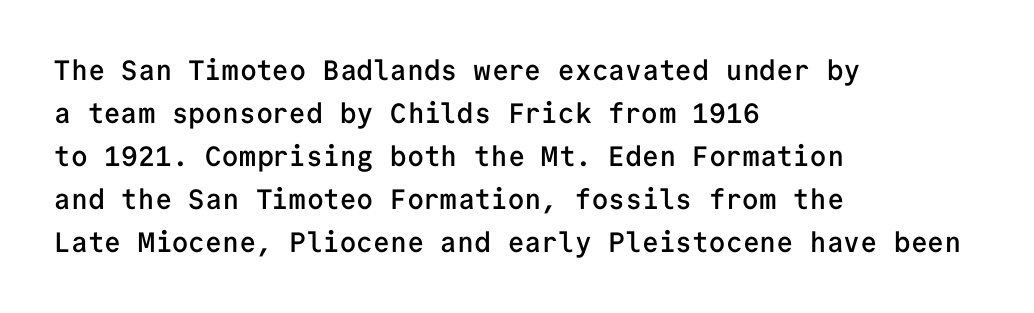
{"serif": "no", "italic": "no", "bold": "semi", "weight": "semibold", "width": "normal", "stroke_contrast": "low", "x_height": "medium", "monospaced": "yes", "underline": "no", "align": "left", "line_spacing": "normal", "line_spacing_ratio": 1.54, "letter_spacing": "normal", "letter_spacing_em": 0.0, "glyph_px": 28}
